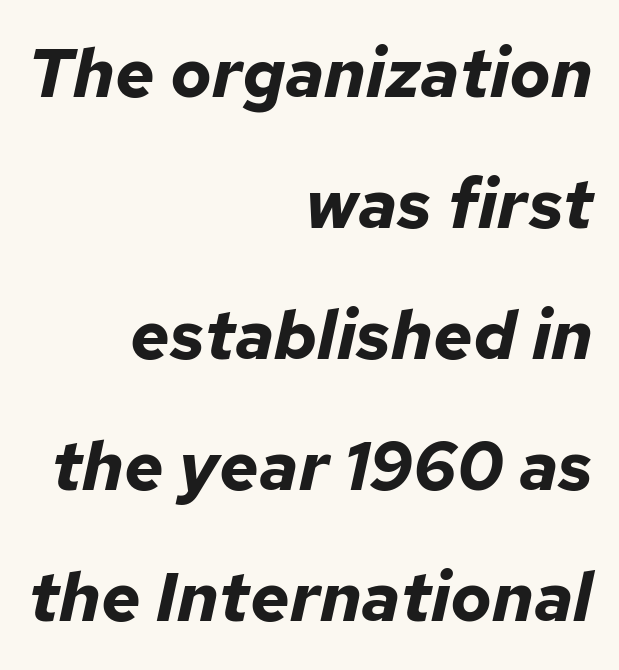
Descenders are the only things crossing below the line. Do the characters align in a grid? No, the font is proportional. Compared with typical paragraphs, the rows here are farther apart. No extra tracking has been applied to these lines.
